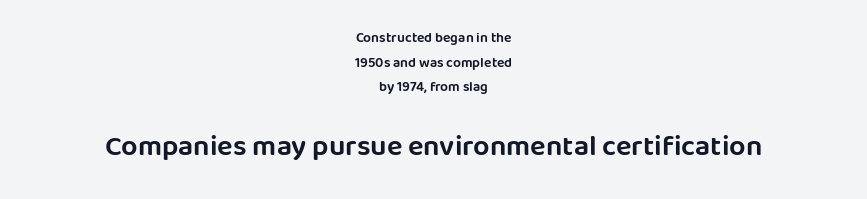
The image shows 29 px sans-serif type, upright; set centered, line spacing 1.76x, normal letter spacing, not underlined; the second (bottom) block is 2.07x larger; low stroke contrast and a large x-height.
